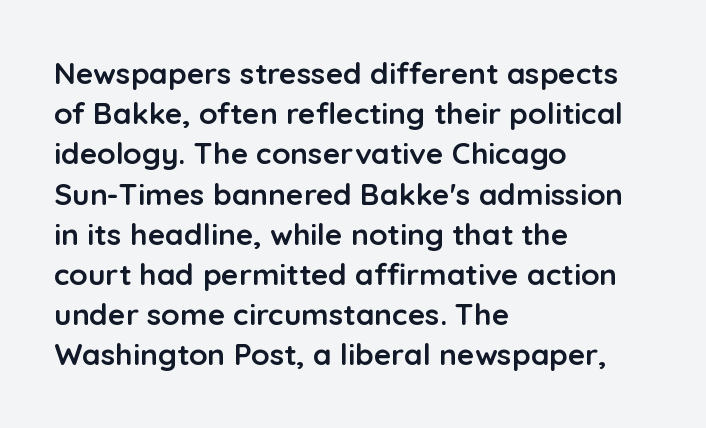
The image shows 30 px semibold sans-serif type, upright; set left-aligned, normal line spacing (1.34x), normal letter spacing, not underlined; low stroke contrast and a medium x-height.
